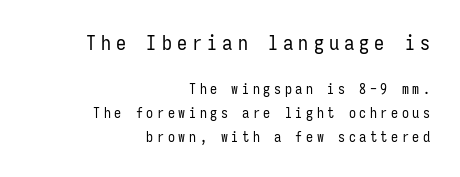
{"italic": "no", "bold": "no", "underline": "no", "align": "right", "line_spacing_ratio": 1.71, "letter_spacing": "wide", "letter_spacing_em": 0.26, "larger_block": "first", "size_ratio": 1.43, "glyph_px": 20}
